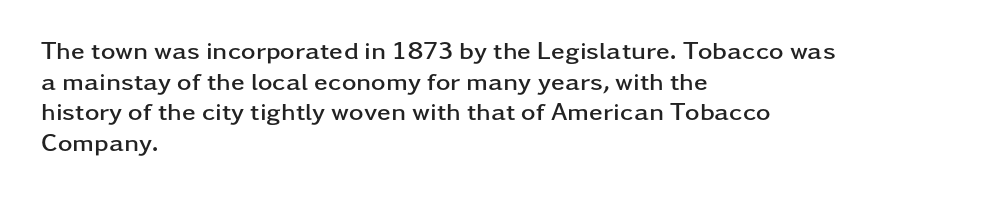
The image shows 25 px bold type, upright; set left-aligned, line spacing 1.23x, normal letter spacing, not underlined.
